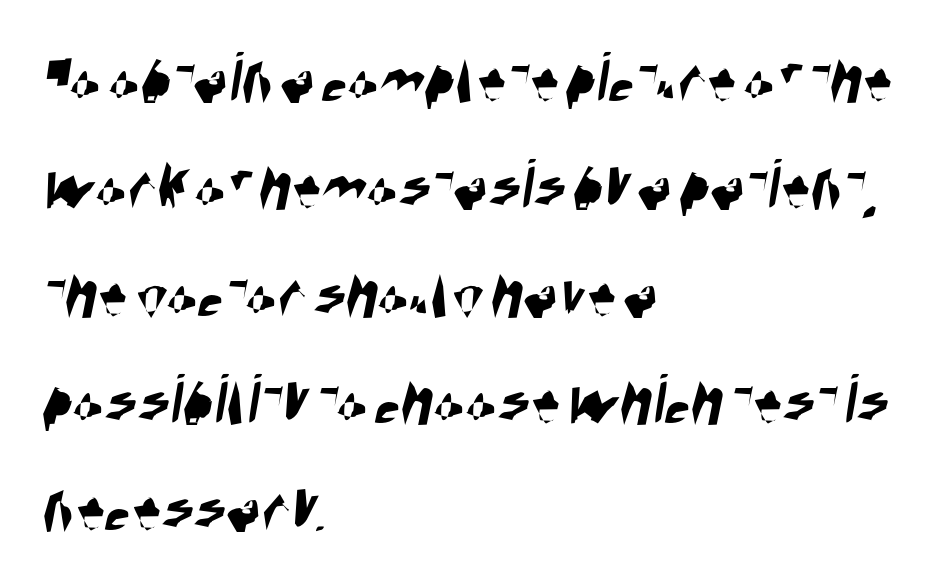
{"serif": "no", "width": "condensed", "stroke_contrast": "high", "x_height": "large", "monospaced": "no", "underline": "no", "align": "left", "line_spacing": "normal", "line_spacing_ratio": 1.47, "letter_spacing": "normal", "letter_spacing_em": 0.0, "glyph_px": 73}
